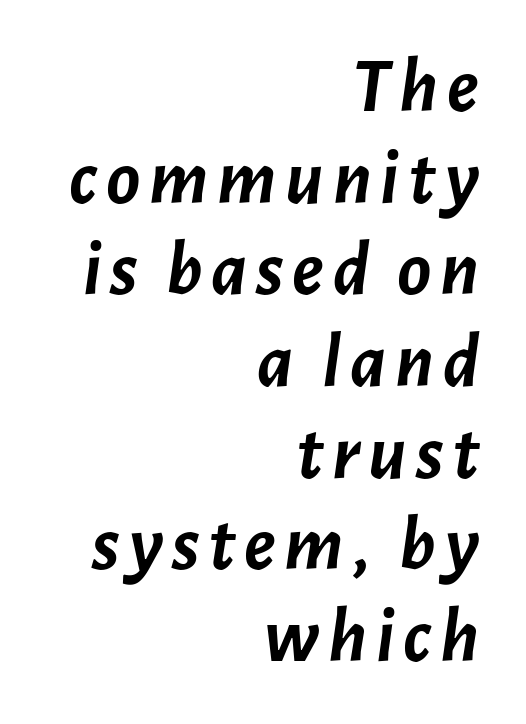
{"italic": "yes", "lean": "right", "slant_degrees": 7, "bold": "yes", "weight": "semibold", "width": "normal", "stroke_contrast": "low", "x_height": "medium", "monospaced": "no", "underline": "no", "align": "right", "line_spacing_ratio": 1.16, "glyph_px": 79}
